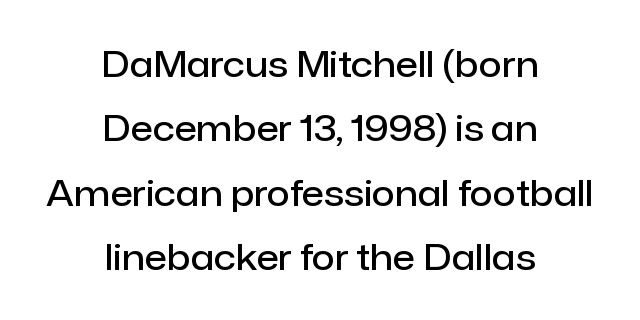
Q: Is the text bold? A: Semi-bold.
Q: Is the text italic (slanted)? A: No, it is upright.
Q: Is the typeface a serif or a sans-serif typeface? A: Sans-serif.
Q: Is the text underlined? A: No.
Q: How is the paragraph aligned? A: Centered.
Q: Is the spacing between letters normal or unusually wide? A: Normal.
Q: Width (condensed, normal, or wide)? A: Normal.
Q: Stroke contrast? A: Low.
Q: x-height? A: Medium.
Q: Monospaced? A: No.
